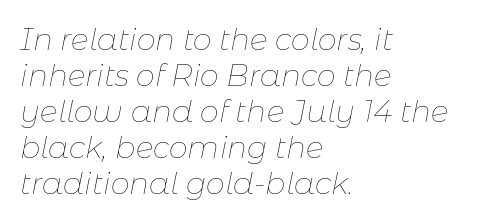
{"italic": "yes", "lean": "right", "slant_degrees": 11, "bold": "no", "weight": "thin", "width": "normal", "stroke_contrast": "low", "x_height": "medium", "monospaced": "no", "underline": "no", "align": "left", "line_spacing_ratio": 1.2, "letter_spacing": "normal", "letter_spacing_em": 0.0, "glyph_px": 30}
